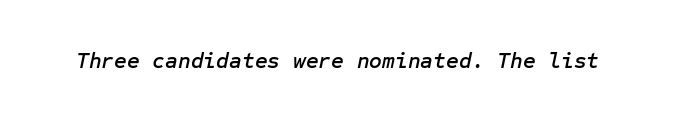
Q: Is the text italic (slanted)? A: Yes, it leans right by about 12 degrees.
Q: Is the text underlined? A: No.
Q: Is the spacing between letters normal or unusually wide? A: Normal.
